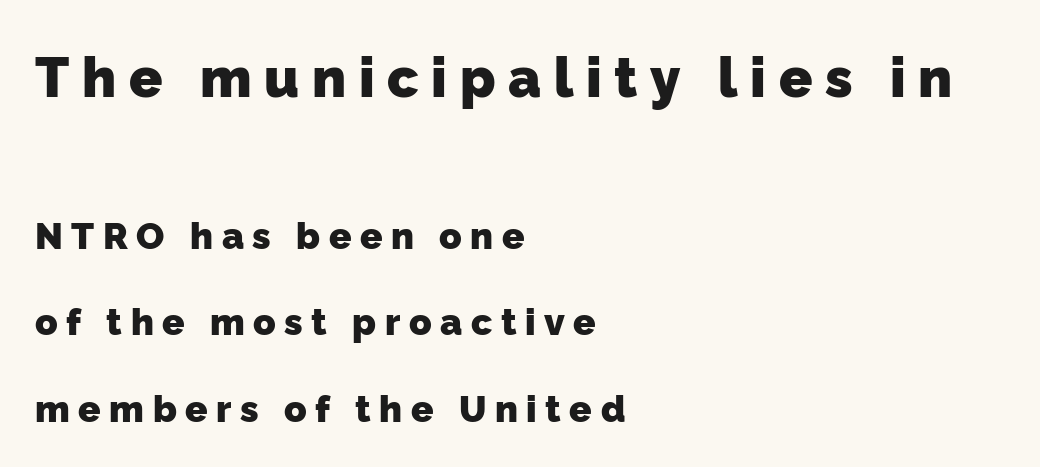
Display-style spreading of the glyphs; the letterfit is very open. Regarding leading, the lines here are spaced well apart. What weight is shown? A full bold with thick strokes. The initial chunk of copy outweighs the following chunk in type size. Line starts are locked; line ends wander. Is this a fixed-width face? No — the glyphs have proportional, varying widths.
